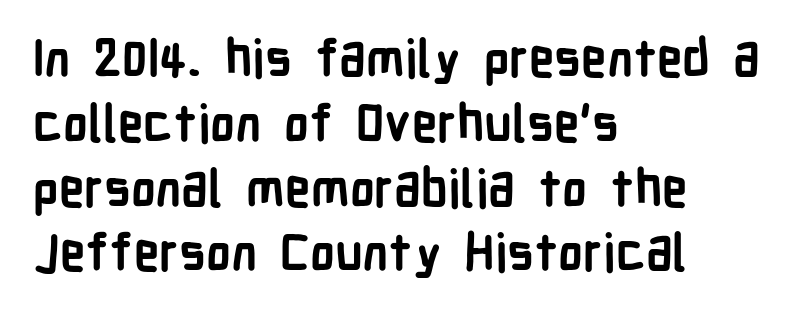
The type family on display is of the sans-serif kind. Notice how the stems are strictly vertical — no italics here. Where is the straight margin? On the left. Heavy, bold letterforms. One glance says typical: line gaps are just what's usual.
